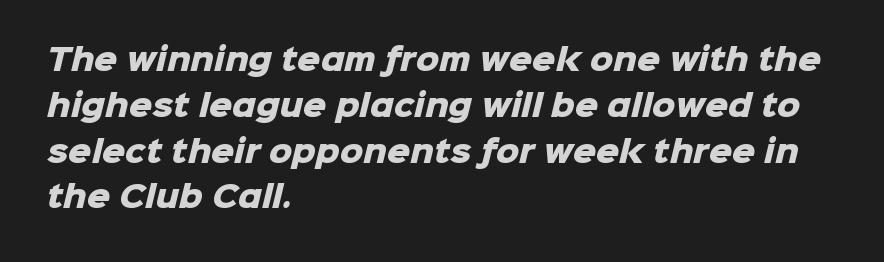
{"serif": "no", "bold": "yes", "weight": "heavy", "width": "normal", "stroke_contrast": "low", "x_height": "medium", "monospaced": "no", "underline": "no", "align": "left", "line_spacing": "normal", "line_spacing_ratio": 1.58, "letter_spacing": "normal", "letter_spacing_em": 0.0, "glyph_px": 29}
